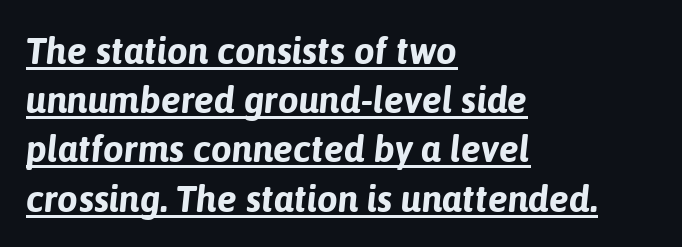
The image shows 37 px bold type, italic (leaning right); set left-aligned, normal line spacing (1.33x), normal letter spacing, underlined; low stroke contrast and a medium x-height.
